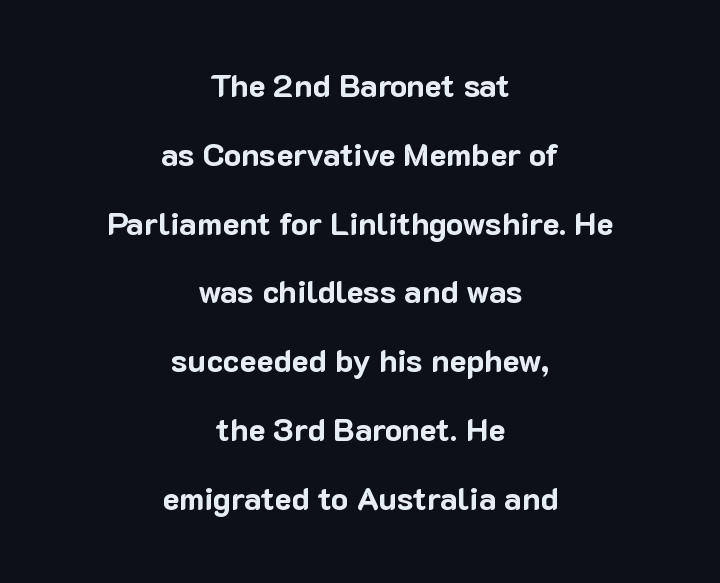
{"serif": "no", "italic": "no", "bold": "yes", "weight": "bold", "width": "normal", "stroke_contrast": "low", "x_height": "medium", "monospaced": "no", "underline": "no", "align": "center", "line_spacing": "loose", "line_spacing_ratio": 2.15, "letter_spacing": "normal", "letter_spacing_em": 0.0, "glyph_px": 32}
